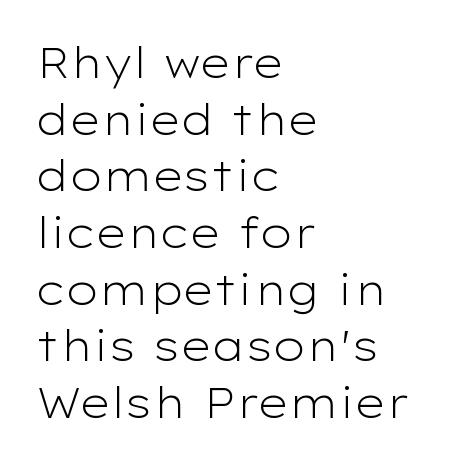
{"serif": "no", "italic": "no", "bold": "no", "weight": "light", "width": "wide", "stroke_contrast": "low", "x_height": "medium", "monospaced": "no", "underline": "no", "align": "left", "line_spacing": "normal", "line_spacing_ratio": 1.35, "letter_spacing": "normal", "letter_spacing_em": 0.0, "glyph_px": 42}
